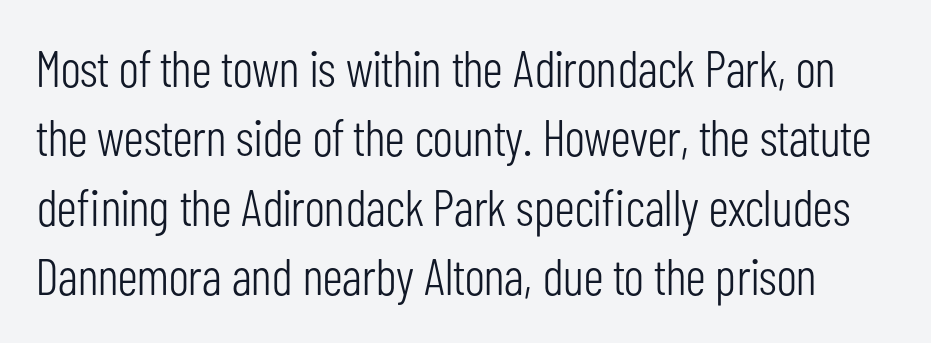
The image shows 51 px light, condensed sans-serif type, upright; set normal line spacing (1.36x), normal letter spacing, not underlined; low stroke contrast and a medium x-height.
